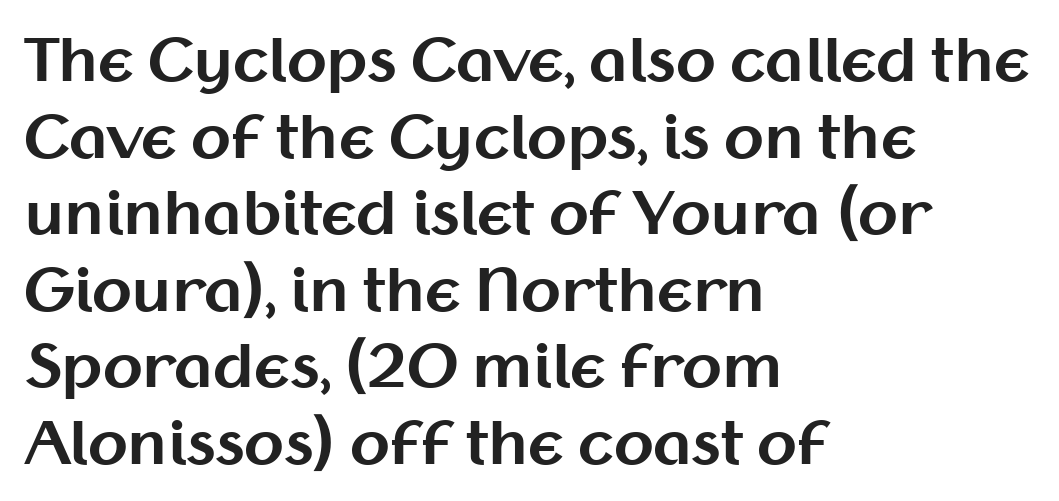
Check where the strokes stop: nothing finishes them off — pure sans. Honestly, there is no underline to notice here at all. The rendering uses a bold face; every stroke is thick and dark. The type sits square on the baseline with zero lean. Is the letter spacing exaggerated? No — it looks like the ordinary default.
